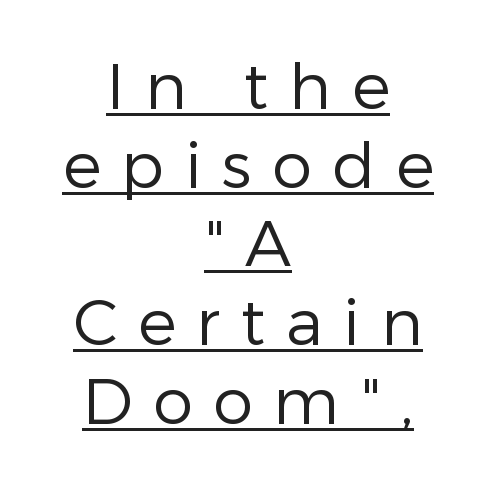
{"serif": "no", "italic": "no", "bold": "no", "weight": "regular", "width": "normal", "stroke_contrast": "low", "x_height": "medium", "monospaced": "no", "underline": "yes", "align": "center", "line_spacing_ratio": 1.23, "letter_spacing": "wide", "letter_spacing_em": 0.32, "glyph_px": 64}
